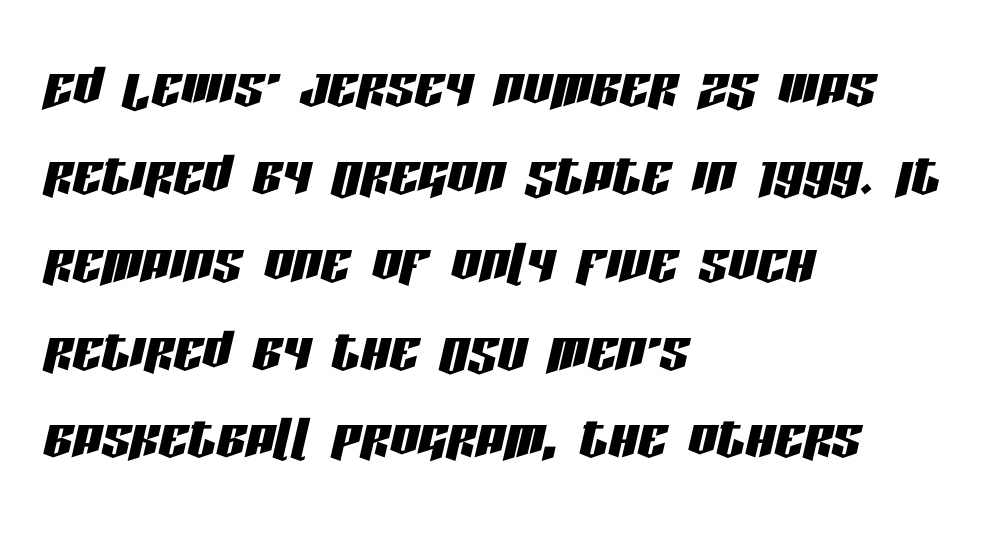
The rendering applies a slant to the glyphs. This sample has the flowing, uneven cadence of proportional lettering. This sample uses plain, unmodified letter spacing. No word sits above an underline.
